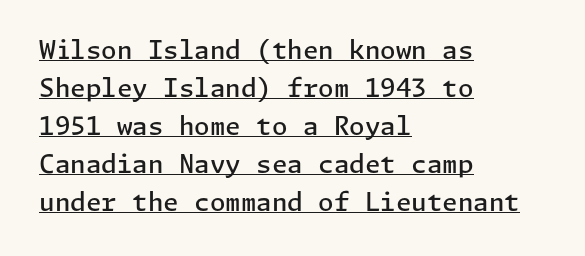
{"italic": "no", "bold": "semi", "underline": "yes", "align": "left", "line_spacing": "normal", "line_spacing_ratio": 1.52, "letter_spacing": "normal", "letter_spacing_em": 0.0, "glyph_px": 25}
